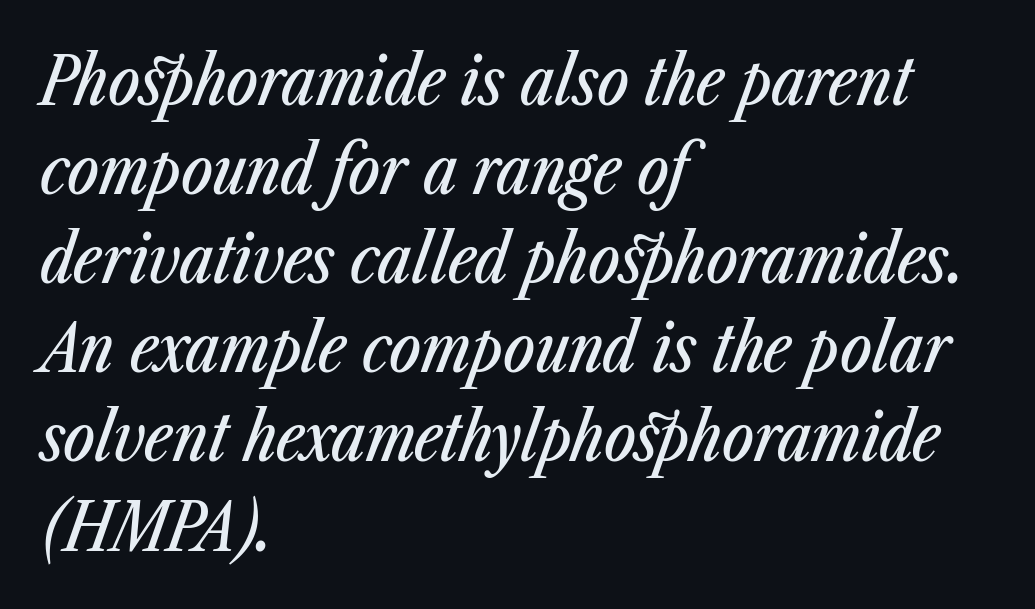
When letters slant like this, we call the style italic. Check under the words: just untouched page. The block of text has a typical density, with ordinary space between rows. You could not count columns in this text — the font is proportionally spaced. Standard letterfit; no display-style spreading of the glyphs. Reading down the block, your eye returns to a fixed left position each line.
